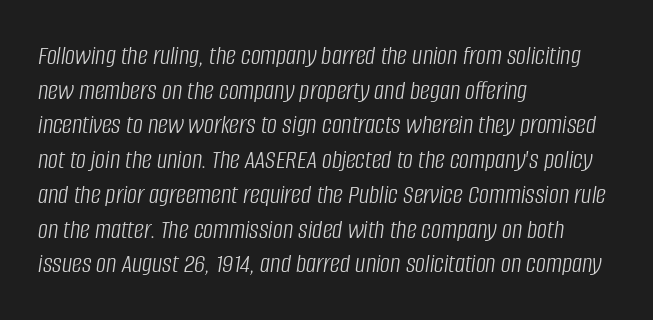
{"italic": "yes", "lean": "right", "slant_degrees": 8, "bold": "no", "weight": "light", "width": "condensed", "stroke_contrast": "low", "x_height": "large", "monospaced": "no", "underline": "no", "align": "left", "line_spacing_ratio": 1.24, "letter_spacing": "normal", "letter_spacing_em": 0.0, "glyph_px": 28}
